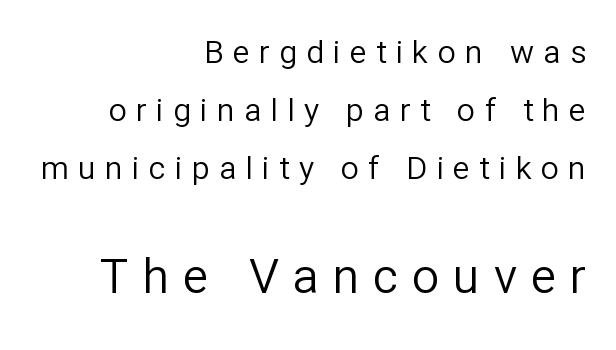
Q: Is the text bold? A: No.
Q: Is the text italic (slanted)? A: No, it is upright.
Q: Is the typeface a serif or a sans-serif typeface? A: Sans-serif.
Q: Is the text underlined? A: No.
Q: How is the paragraph aligned? A: Right-aligned.
Q: Is the spacing between letters normal or unusually wide? A: Unusually wide.
Q: Which block of text is set in a larger size, the first (top) or the second (bottom)? A: The second (bottom) one.
Q: Width (condensed, normal, or wide)? A: Normal.
Q: Stroke contrast? A: Low.
Q: x-height? A: Medium.
Q: Monospaced? A: No.
